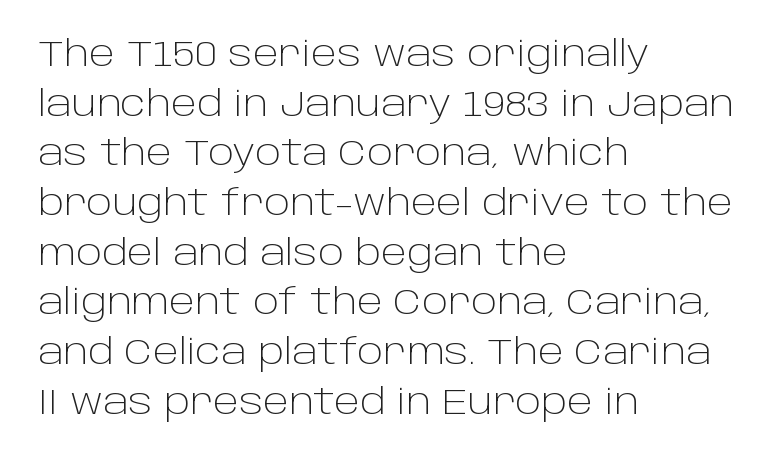
Q: Is the text bold? A: No.
Q: Is the text italic (slanted)? A: No, it is upright.
Q: Is the typeface a serif or a sans-serif typeface? A: Sans-serif.
Q: Is the text underlined? A: No.
Q: How is the paragraph aligned? A: Left-aligned.
Q: Is the spacing between letters normal or unusually wide? A: Normal.
Q: Is the spacing between lines tight, normal or loose? A: Normal.
Q: Width (condensed, normal, or wide)? A: Normal.
Q: Stroke contrast? A: Low.
Q: x-height? A: Large.
Q: Monospaced? A: No.
